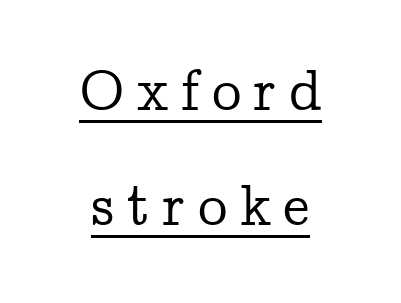
Regarding serifs, this sample has them. A typesetter would call this proportional, since set widths differ per character. What stands out about the letter spacing? Its width — letters are far apart. When letters stand straight like this, we call the style roman or upright. The compositor balanced each line on the midline. Leading is clearly above the norm, producing a sparse column.
